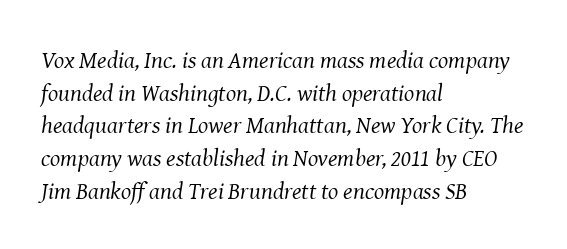
Unbolded letterforms with no extra heft. Emphasis-style slanted type is in use. Descenders are the only things crossing below the line. Is there much room between lines? A standard amount, neither cramped nor airy.
